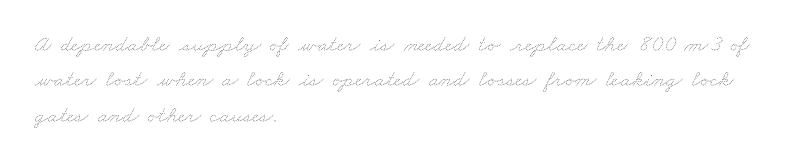
The image shows 23 px text type; set left-aligned, normal line spacing (1.54x), normal letter spacing, not underlined.
